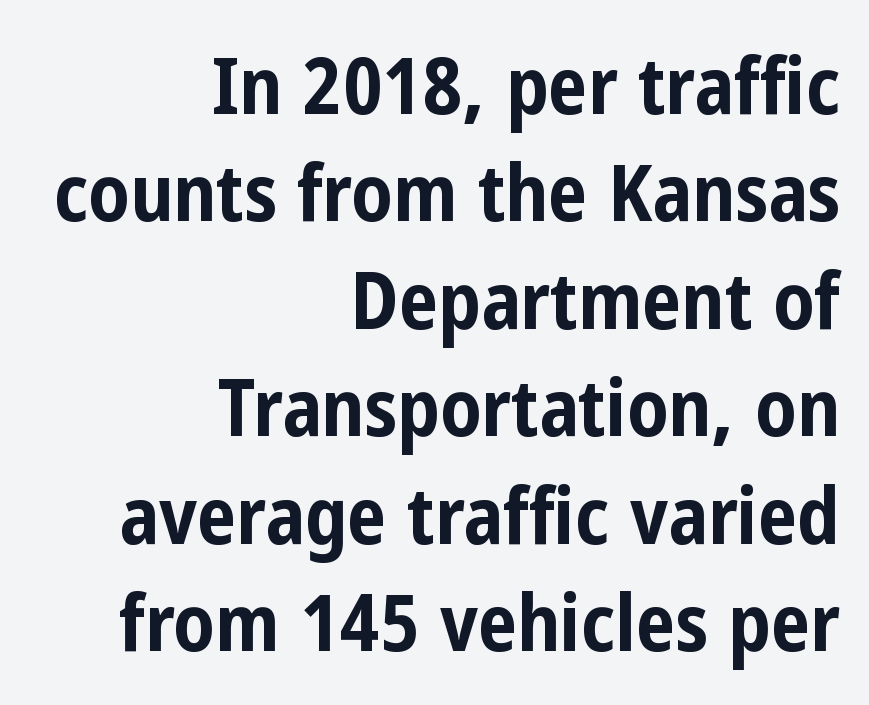
The image shows 79 px bold, condensed sans-serif type, upright; set right-aligned, normal line spacing (1.36x), normal letter spacing, not underlined; low stroke contrast and a medium x-height.
